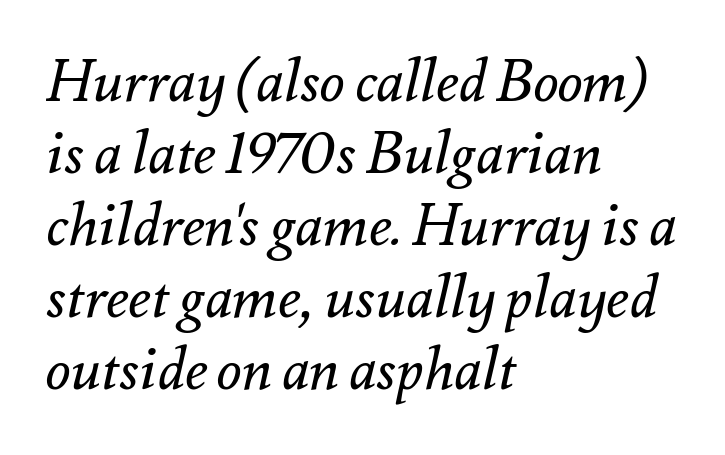
The image shows 58 px regular-weight type, italic (leaning right); set left-aligned, line spacing 1.24x, normal letter spacing, not underlined; medium stroke contrast and a small x-height.
